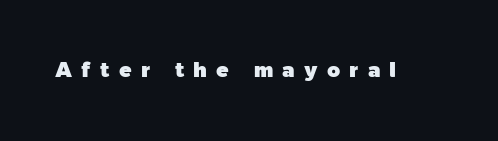
The image shows 21 px text type, upright; set unusually wide letter spacing (+0.44 em), not underlined.
